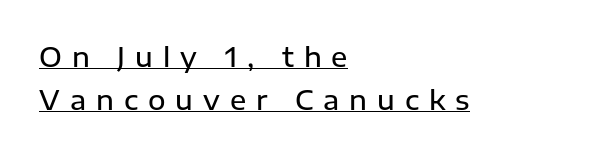
Q: Is the text bold? A: Semi-bold.
Q: Is the text italic (slanted)? A: No, it is upright.
Q: Is the text underlined? A: Yes.
Q: How is the paragraph aligned? A: Left-aligned.
Q: Is the spacing between letters normal or unusually wide? A: Unusually wide.
Q: Is the spacing between lines tight, normal or loose? A: Normal.
